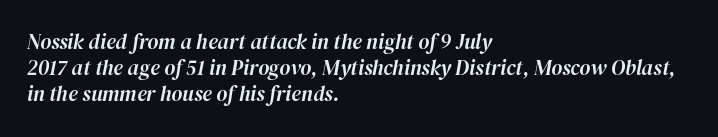
The image shows 21 px text type, italic (leaning right); set left-aligned, line spacing 1.24x, normal letter spacing, not underlined.
